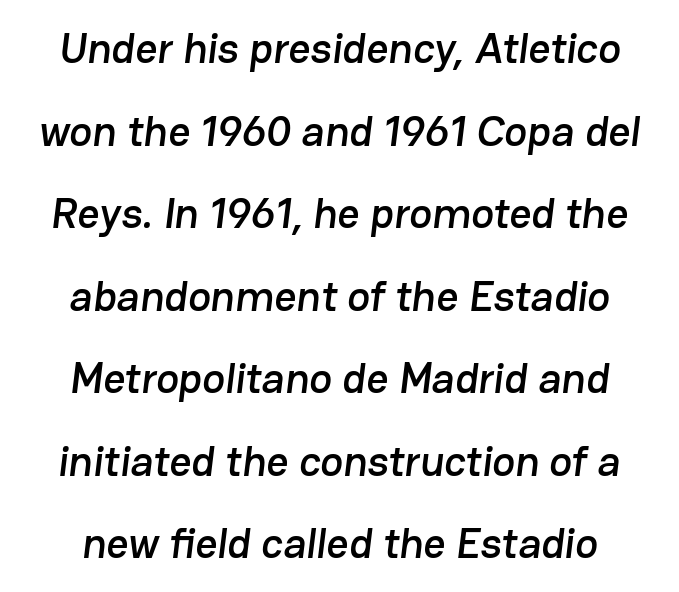
The image shows 43 px sans-serif type; set centered, loose line spacing (1.92x), normal letter spacing, not underlined; low stroke contrast and a medium x-height.
